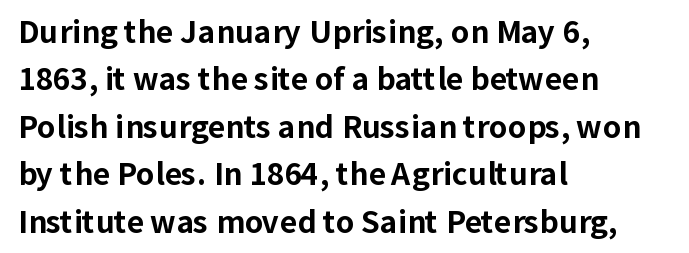
{"serif": "no", "italic": "no", "bold": "yes", "weight": "bold", "width": "normal", "stroke_contrast": "low", "x_height": "medium", "monospaced": "no", "underline": "no", "align": "left", "line_spacing": "normal", "line_spacing_ratio": 1.58, "letter_spacing": "normal", "letter_spacing_em": 0.0, "glyph_px": 30}
